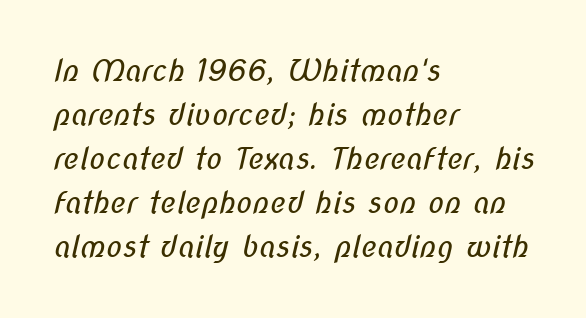
Each word holds together tightly as a unit, with standard inter-letter gaps. Varying glyph widths throughout — classic text-font behaviour. On a weight scale, this lands at 450 or below. Unlike a traditional serif, this face leaves its strokes unadorned. The lines sit at an ordinary, default distance from one another.
